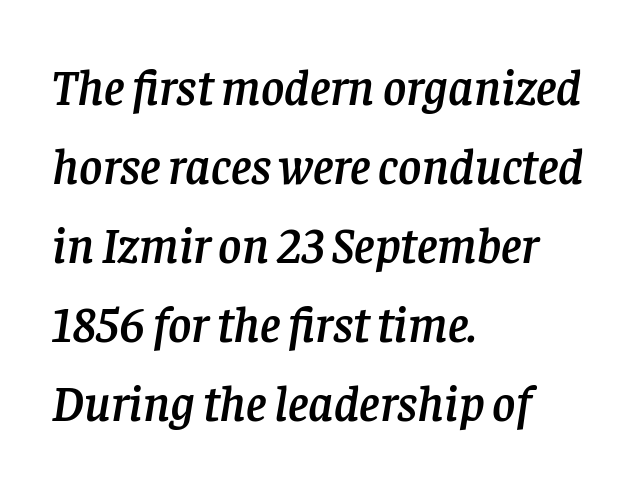
{"serif": "yes", "italic": "yes", "lean": "right", "slant_degrees": 8, "width": "normal", "stroke_contrast": "low", "x_height": "large", "monospaced": "no", "underline": "no", "align": "left", "line_spacing": "normal", "line_spacing_ratio": 1.58, "letter_spacing": "normal", "letter_spacing_em": 0.0, "glyph_px": 50}
